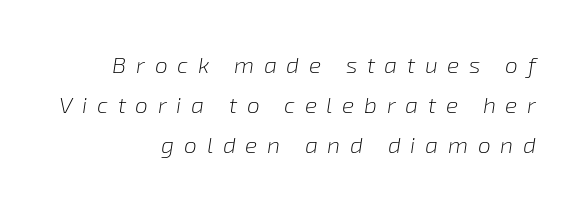
Q: Is the text bold? A: No.
Q: Is the text italic (slanted)? A: Yes, it leans right by about 8 degrees.
Q: Is the text underlined? A: No.
Q: How is the paragraph aligned? A: Right-aligned.
Q: Is the spacing between letters normal or unusually wide? A: Unusually wide.
